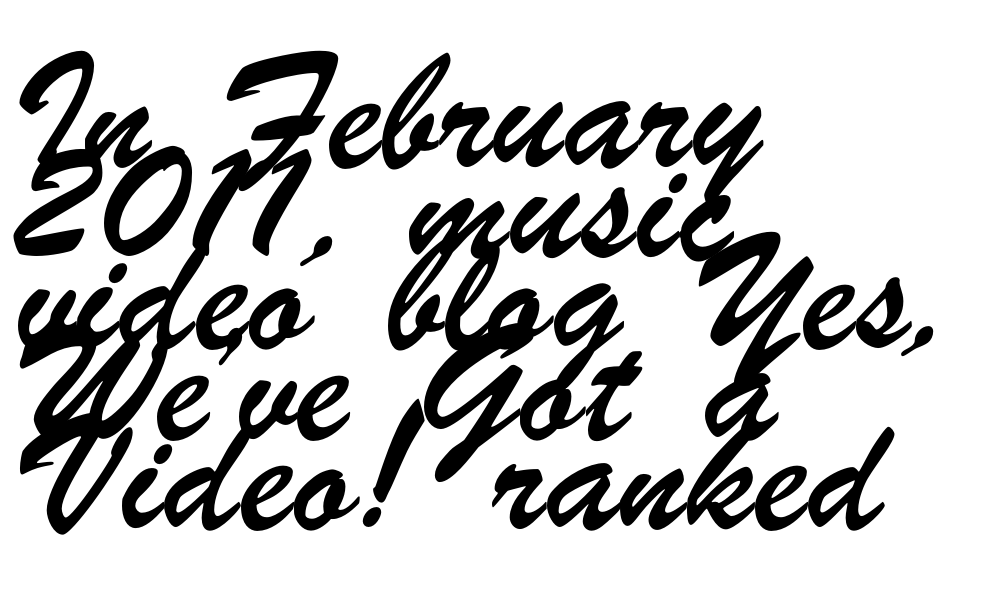
Q: Is the typeface a serif or a sans-serif typeface? A: Sans-serif.
Q: Is the text underlined? A: No.
Q: How is the paragraph aligned? A: Left-aligned.
Q: Is the spacing between letters normal or unusually wide? A: Normal.
Q: Width (condensed, normal, or wide)? A: Condensed.
Q: Stroke contrast? A: Low.
Q: x-height? A: Small.
Q: Monospaced? A: No.
